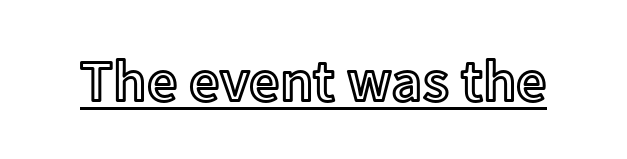
{"italic": "no", "width": "normal", "x_height": "medium", "monospaced": "no", "underline": "yes", "letter_spacing": "normal", "letter_spacing_em": 0.0, "glyph_px": 60}
